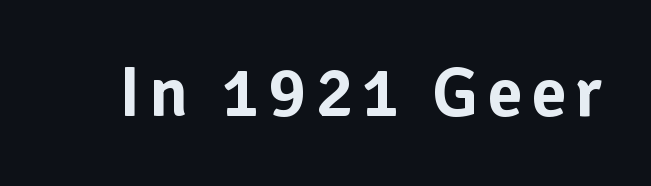
The font family rendered here belongs to the sans-serif group. The passage shown is typed in a proportional face where columns would drift. Posture: straight, roman, zero tilt. The foot of each line stays bare and open.
